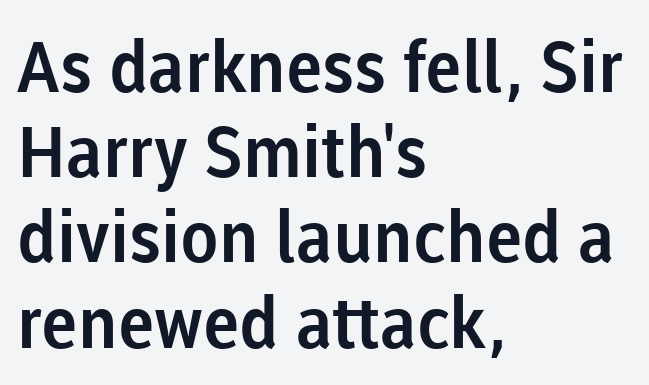
The image shows 71 px sans-serif type, upright; set left-aligned, line spacing 1.2x, normal letter spacing, not underlined; low stroke contrast and a medium x-height.
